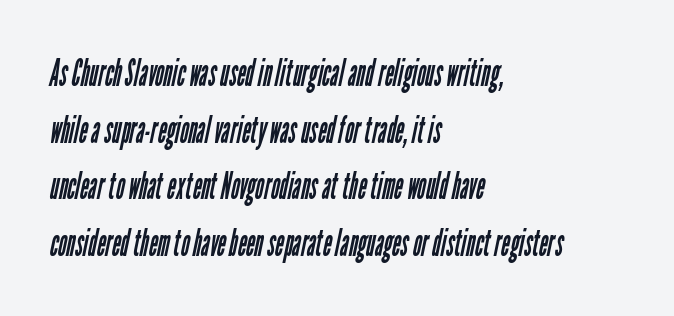
No extra tracking has been applied to these lines. Observe the absence of serifs on each vertical stroke in this sample. On a weight scale, this lands at 450 or below. The text block is weighted toward the left margin, trailing off unevenly rightward. Each row of text sits above clean, open space.
